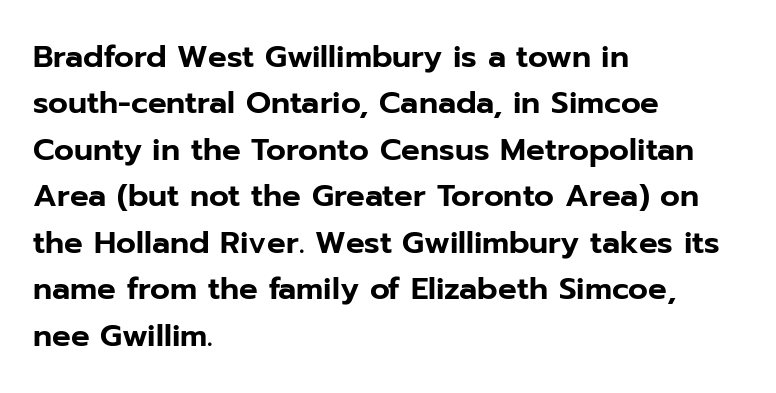
{"serif": "no", "italic": "no", "width": "normal", "stroke_contrast": "low", "x_height": "medium", "monospaced": "no", "underline": "no", "align": "left", "line_spacing": "normal", "line_spacing_ratio": 1.5, "letter_spacing": "normal", "letter_spacing_em": 0.0, "glyph_px": 31}
